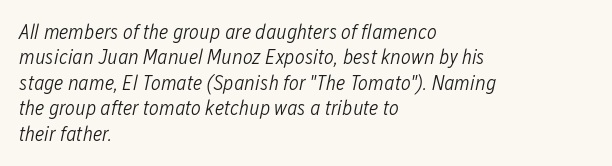
Q: Is the text bold? A: No.
Q: Is the text italic (slanted)? A: Yes, it leans right by about 12 degrees.
Q: Is the text underlined? A: No.
Q: How is the paragraph aligned? A: Left-aligned.
Q: Is the spacing between letters normal or unusually wide? A: Normal.
